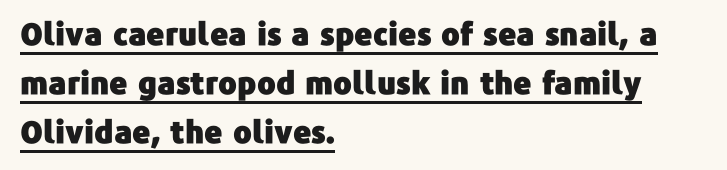
The image shows 31 px sans-serif type, upright; set left-aligned, normal line spacing (1.58x), normal letter spacing, underlined; low stroke contrast and a medium x-height.
